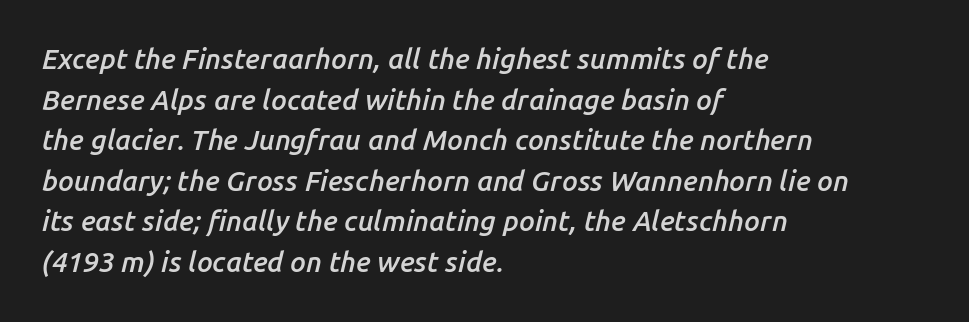
{"italic": "yes", "lean": "right", "slant_degrees": 14, "bold": "semi", "weight": "semibold", "width": "normal", "stroke_contrast": "low", "x_height": "medium", "monospaced": "no", "underline": "no", "align": "left", "line_spacing": "normal", "line_spacing_ratio": 1.45, "letter_spacing": "normal", "letter_spacing_em": 0.0, "glyph_px": 28}
